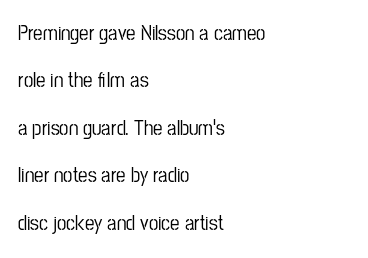
Q: Is the text italic (slanted)? A: No, it is upright.
Q: Is the text underlined? A: No.
Q: How is the paragraph aligned? A: Left-aligned.
Q: Is the spacing between letters normal or unusually wide? A: Normal.
Q: Is the spacing between lines tight, normal or loose? A: Loose.
